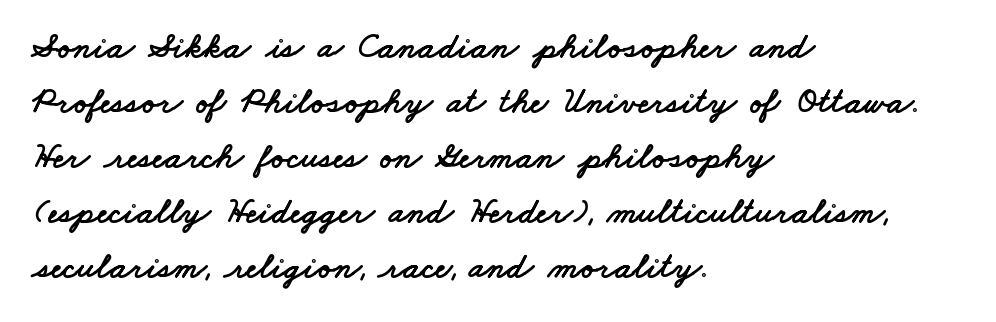
Q: Is the typeface a serif or a sans-serif typeface? A: Sans-serif.
Q: Is the text underlined? A: No.
Q: How is the paragraph aligned? A: Left-aligned.
Q: Is the spacing between letters normal or unusually wide? A: Normal.
Q: Is the spacing between lines tight, normal or loose? A: Normal.
Q: Width (condensed, normal, or wide)? A: Wide.
Q: Stroke contrast? A: Low.
Q: x-height? A: Small.
Q: Monospaced? A: No.
